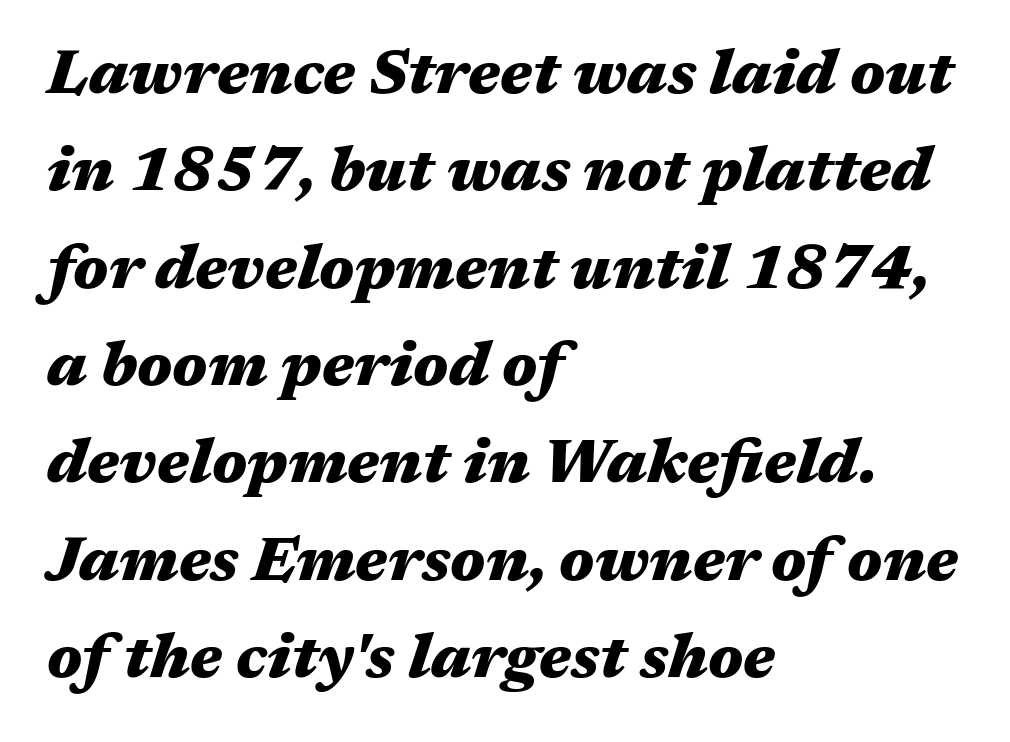
Spacing between characters is what you'd get straight out of the box. Think of a printed novel: that variable character pitch is what you see here. Every character sits at an angle, as italics do. Does the weight exceed regular? Yes, all the way to bold. Line starts are locked; line ends wander. The rendering uses a moderate line-height, typical for paragraphs.
